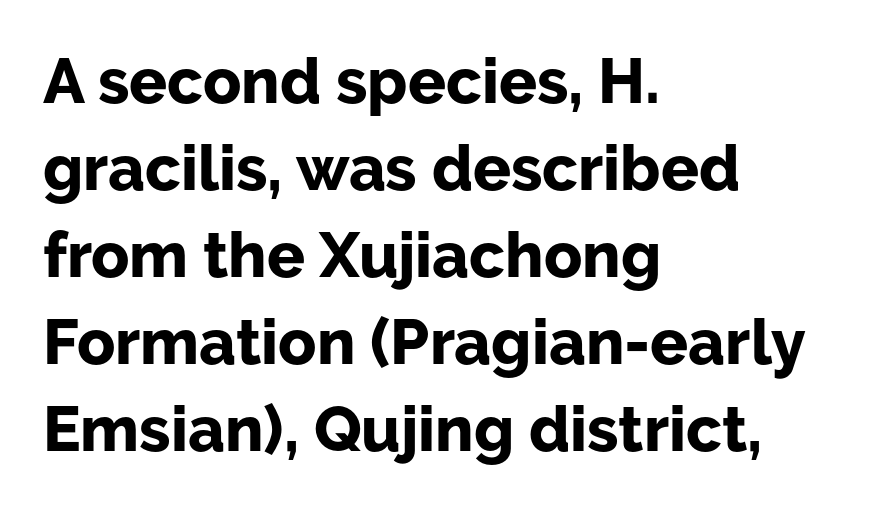
Q: Is the text bold? A: Yes.
Q: Is the text italic (slanted)? A: No, it is upright.
Q: Is the typeface a serif or a sans-serif typeface? A: Sans-serif.
Q: Is the text underlined? A: No.
Q: How is the paragraph aligned? A: Left-aligned.
Q: Is the spacing between letters normal or unusually wide? A: Normal.
Q: Is the spacing between lines tight, normal or loose? A: Normal.
Q: Width (condensed, normal, or wide)? A: Normal.
Q: Stroke contrast? A: Low.
Q: x-height? A: Medium.
Q: Monospaced? A: No.
